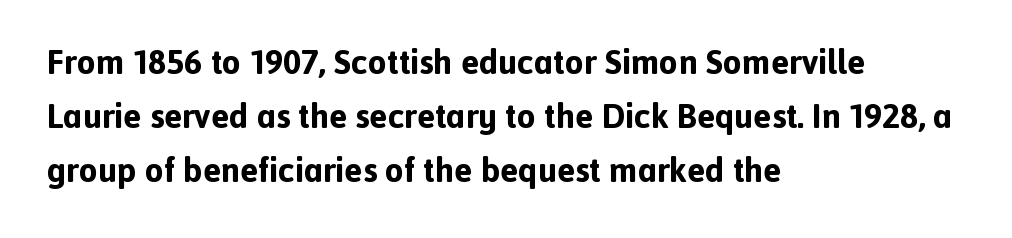
Q: Is the text bold? A: Yes.
Q: Is the text italic (slanted)? A: No, it is upright.
Q: Is the typeface a serif or a sans-serif typeface? A: Sans-serif.
Q: Is the text underlined? A: No.
Q: How is the paragraph aligned? A: Left-aligned.
Q: Is the spacing between letters normal or unusually wide? A: Normal.
Q: Is the spacing between lines tight, normal or loose? A: Normal.
Q: Width (condensed, normal, or wide)? A: Normal.
Q: x-height? A: Medium.
Q: Monospaced? A: No.
